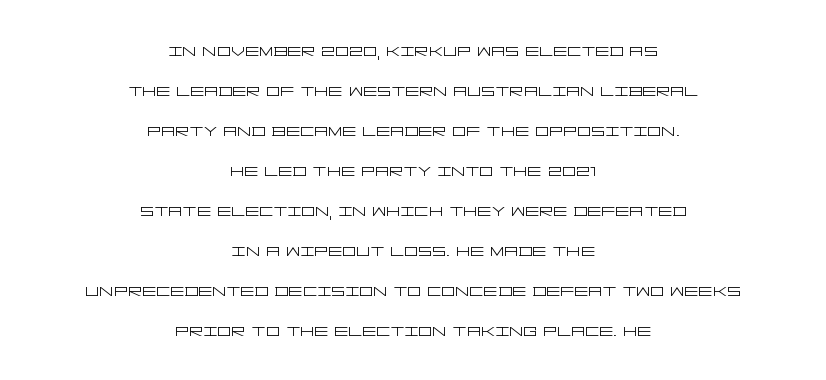
{"italic": "no", "bold": "no", "underline": "no", "align": "center", "line_spacing_ratio": 1.82, "letter_spacing": "normal", "letter_spacing_em": 0.0, "glyph_px": 22}
